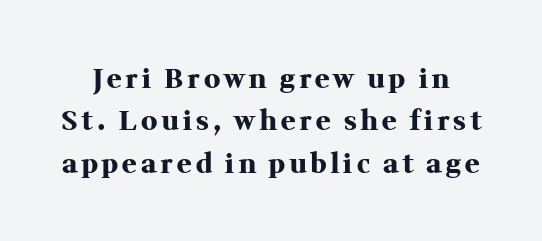
The image shows 27 px bold type, upright; set normal line spacing (1.57x), not underlined.
